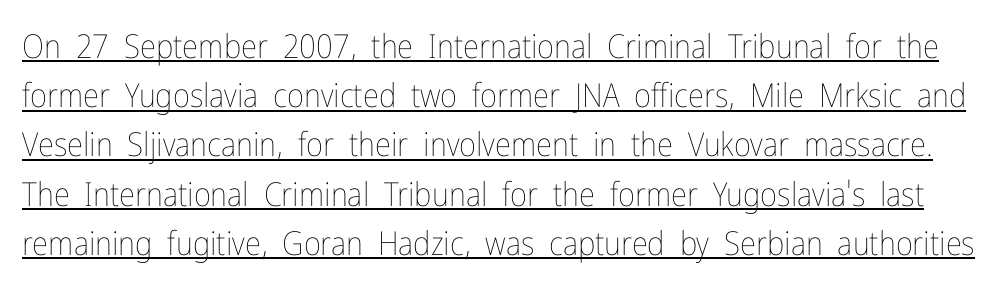
The image shows 33 px thin, condensed type, upright; set normal line spacing (1.49x), normal letter spacing, underlined; low stroke contrast and a medium x-height.
